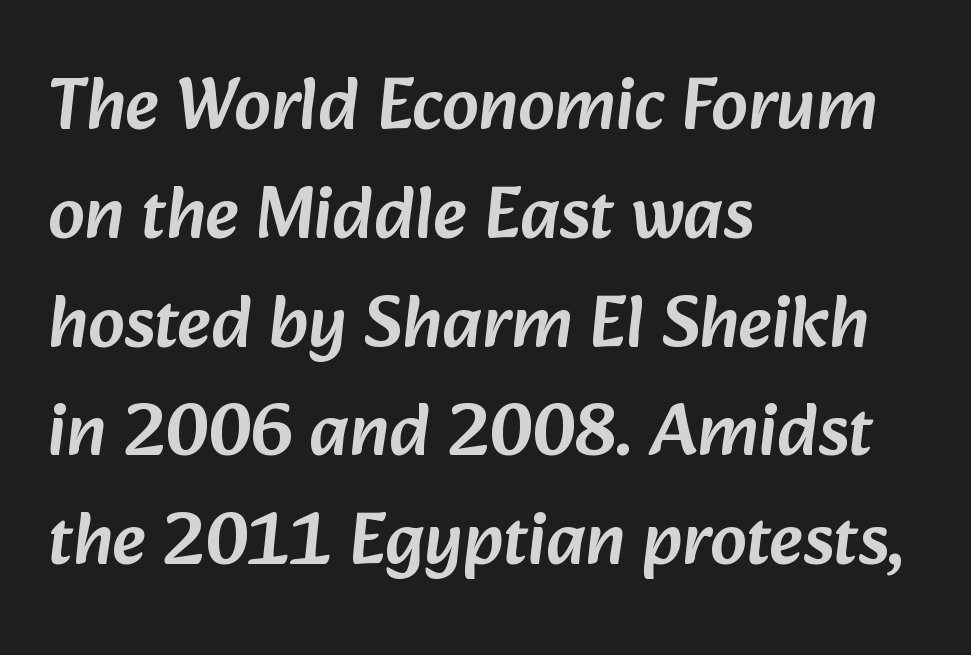
Tracking value appears to be zero — textbook default spacing. Unlike a traditional serif, this face leaves its strokes unadorned. Here the designer chose a conventional face with non-uniform glyph widths. These lines stack with their left ends in a neat column.
